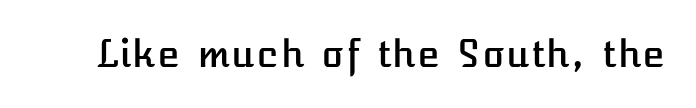
Q: Is the text italic (slanted)? A: No, it is upright.
Q: Is the text underlined? A: No.
Q: Is the spacing between letters normal or unusually wide? A: Normal.
Q: Width (condensed, normal, or wide)? A: Normal.
Q: Stroke contrast? A: Low.
Q: x-height? A: Medium.
